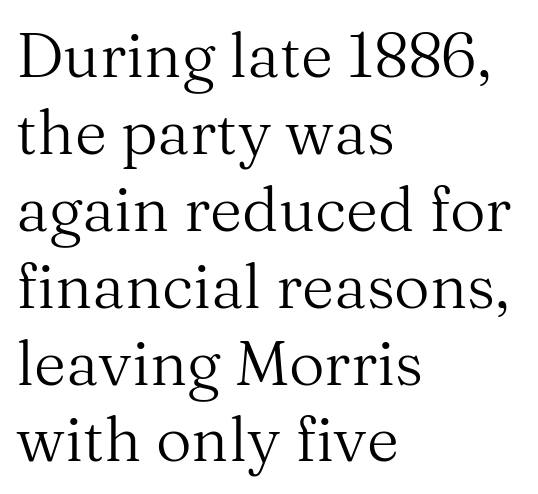
Q: Is the text bold? A: No.
Q: Is the text italic (slanted)? A: No, it is upright.
Q: Is the typeface a serif or a sans-serif typeface? A: Serif.
Q: Is the text underlined? A: No.
Q: How is the paragraph aligned? A: Left-aligned.
Q: Is the spacing between letters normal or unusually wide? A: Normal.
Q: Width (condensed, normal, or wide)? A: Normal.
Q: Stroke contrast? A: Medium.
Q: x-height? A: Medium.
Q: Monospaced? A: No.
